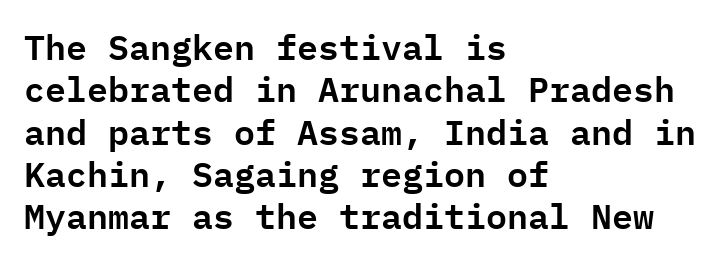
Q: Is the text italic (slanted)? A: No, it is upright.
Q: Is the typeface a serif or a sans-serif typeface? A: Sans-serif.
Q: Is the text underlined? A: No.
Q: How is the paragraph aligned? A: Left-aligned.
Q: Is the spacing between letters normal or unusually wide? A: Normal.
Q: Width (condensed, normal, or wide)? A: Normal.
Q: Stroke contrast? A: Low.
Q: x-height? A: Medium.
Q: Monospaced? A: Yes.
